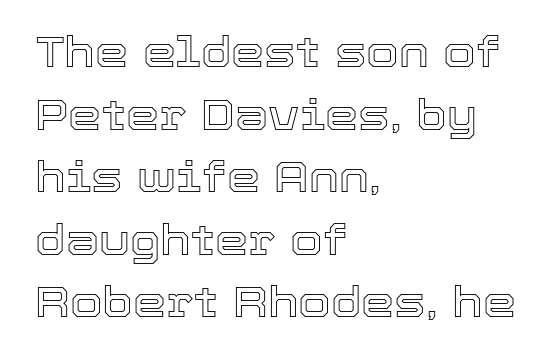
Think of a printed novel: that variable character pitch is what you see here. These lines keep a tight, regular rhythm from letter to letter. Teacher's note: observe the even left margin — that is flush-left alignment. Decoration check: the copy has no underline. Baseline-to-baseline distance is the conventional proportion of letter height.
